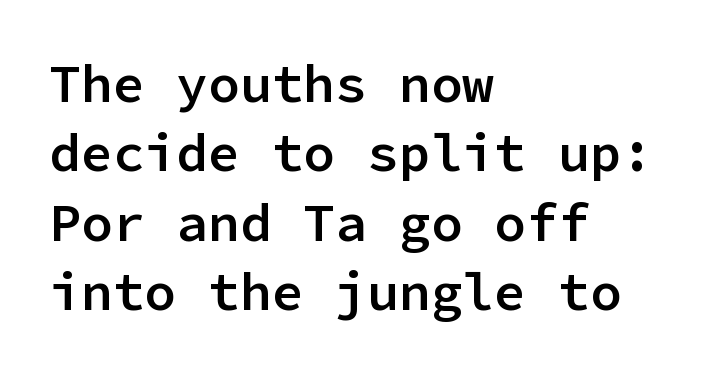
The image shows 53 px semibold sans-serif type, upright, monospaced; set left-aligned, normal line spacing (1.31x), normal letter spacing, not underlined; low stroke contrast and a medium x-height.
